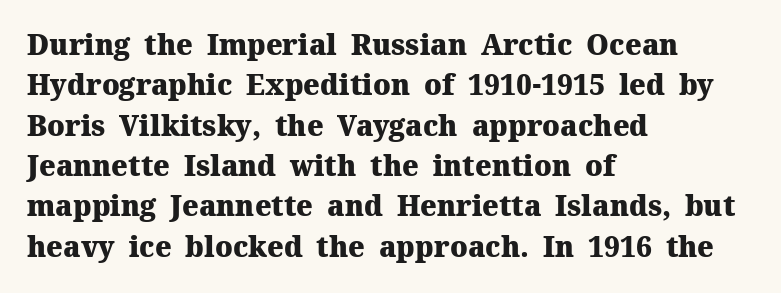
{"serif": "yes", "italic": "no", "bold": "yes", "weight": "heavy", "width": "normal", "stroke_contrast": "medium", "x_height": "medium", "monospaced": "no", "underline": "no", "align": "left", "line_spacing": "normal", "line_spacing_ratio": 1.44, "letter_spacing": "normal", "letter_spacing_em": 0.0, "glyph_px": 28}
